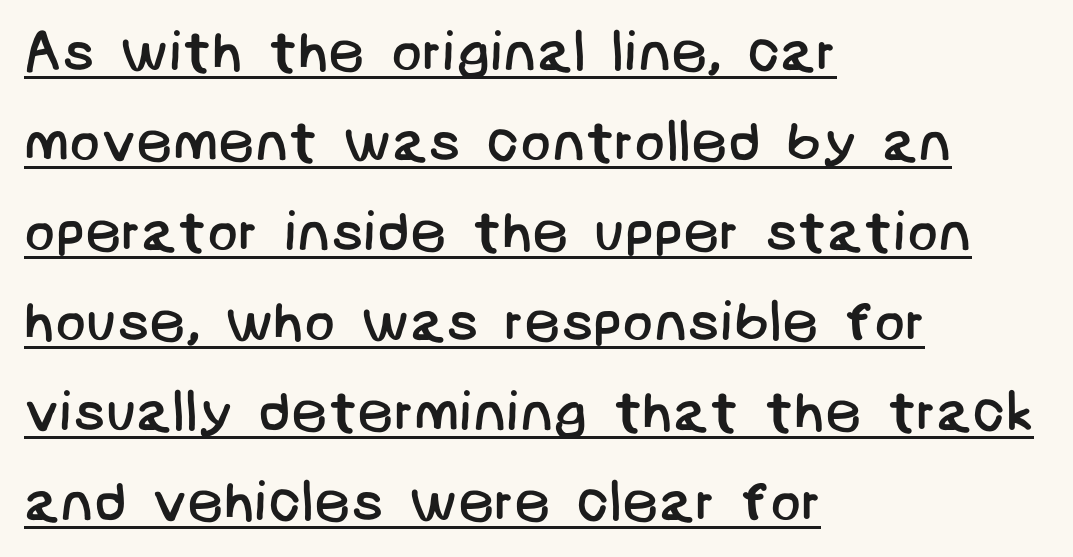
No feet cap the strokes, marking this as sans-serif type. Does extra space separate the letters? No, they use regular spacing. Every word sits above its own underline. Layout note: lines flush left.
